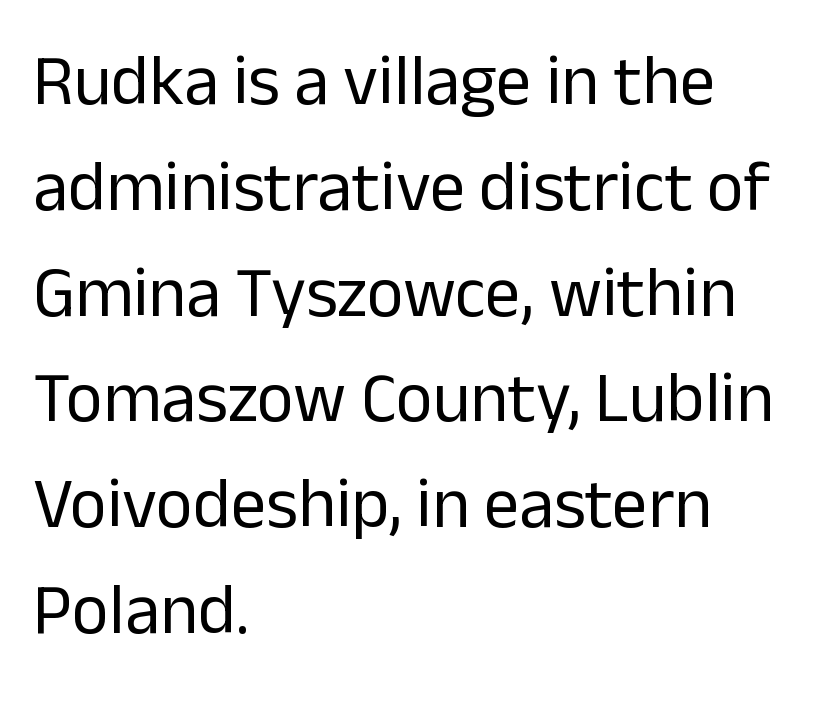
{"serif": "no", "italic": "no", "bold": "no", "weight": "regular", "width": "normal", "stroke_contrast": "low", "x_height": "medium", "monospaced": "no", "underline": "no", "align": "left", "line_spacing": "normal", "line_spacing_ratio": 1.49, "letter_spacing": "normal", "letter_spacing_em": 0.0, "glyph_px": 71}
